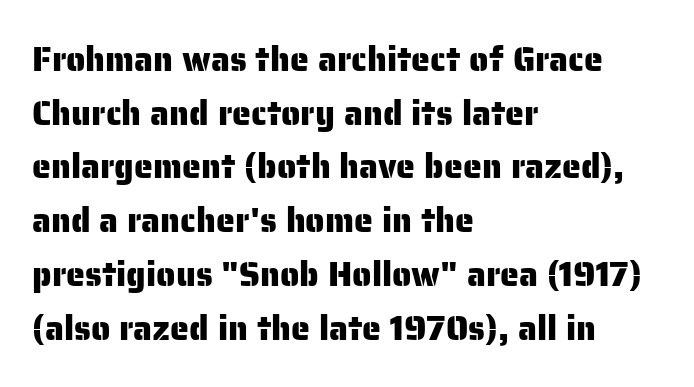
{"serif": "no", "italic": "no", "width": "normal", "stroke_contrast": "low", "x_height": "medium", "monospaced": "no", "underline": "no", "align": "left", "line_spacing": "normal", "line_spacing_ratio": 1.58, "letter_spacing": "normal", "letter_spacing_em": 0.0, "glyph_px": 34}
